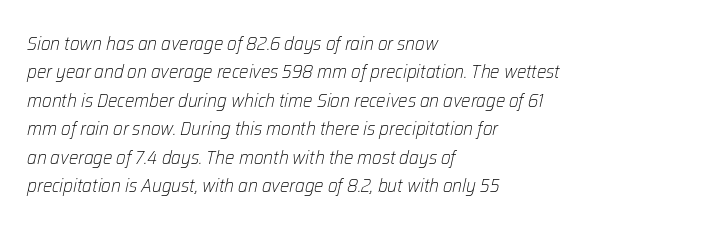
These lines stack with their left ends in a neat column. Regarding leading, the lines here are spaced in the standard way. Every character sits at an angle, as italics do. Only glyphs here, with clear space below each row. Short note: letters normally spaced.
